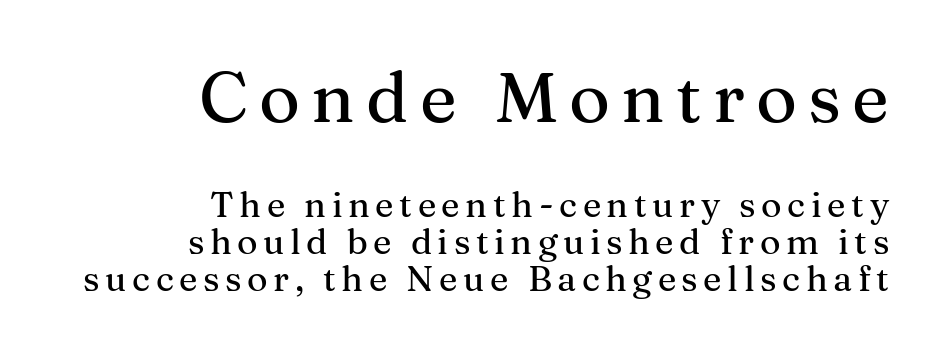
Summary of vertical rhythm: compact, with narrow interline spacing. Look at the glyph heights: the upper group is clearly the bigger setting. Notice how the passage keeps a crisp vertical edge on the right only. A roman cut, with each character standing at attention.
